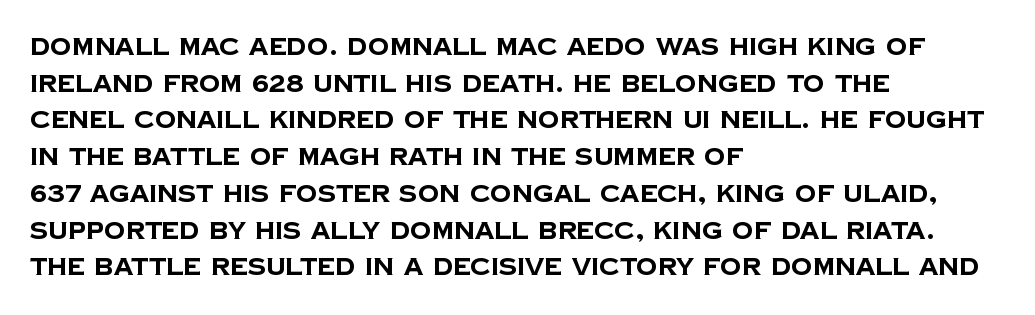
The image shows 24 px bold type; set left-aligned, normal line spacing (1.53x), normal letter spacing, not underlined.
